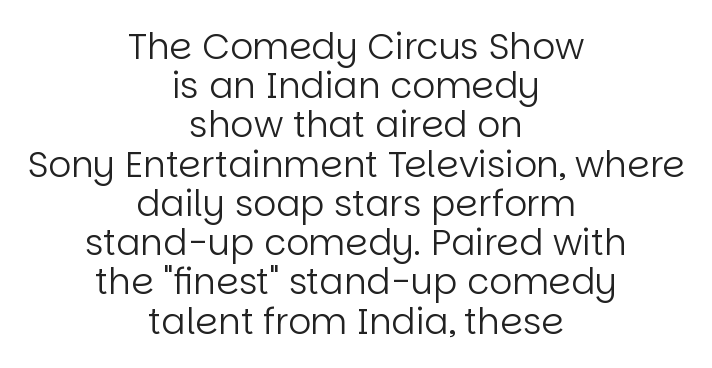
{"serif": "no", "italic": "no", "bold": "no", "weight": "regular", "width": "normal", "stroke_contrast": "low", "x_height": "large", "monospaced": "no", "underline": "no", "align": "center", "line_spacing": "tight", "line_spacing_ratio": 1.09, "letter_spacing": "normal", "letter_spacing_em": 0.0, "glyph_px": 36}
